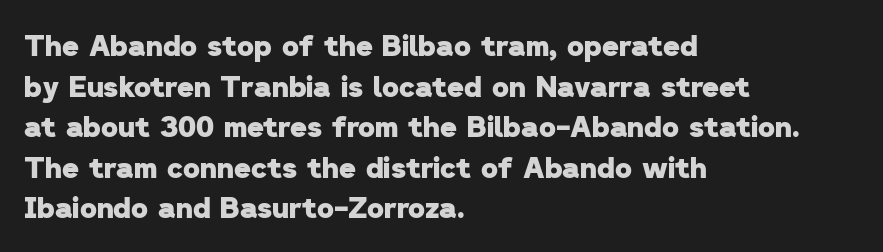
{"serif": "no", "bold": "yes", "weight": "heavy", "width": "normal", "stroke_contrast": "low", "x_height": "medium", "monospaced": "no", "underline": "no", "align": "left", "line_spacing": "normal", "line_spacing_ratio": 1.4, "letter_spacing": "normal", "letter_spacing_em": 0.0, "glyph_px": 29}
